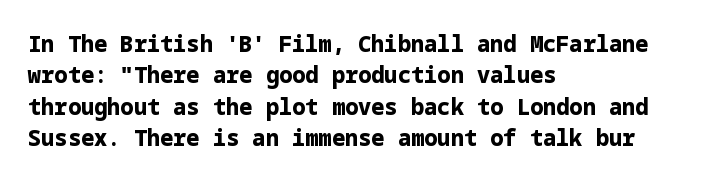
Q: Is the text bold? A: Yes.
Q: Is the text italic (slanted)? A: No, it is upright.
Q: Is the text underlined? A: No.
Q: How is the paragraph aligned? A: Left-aligned.
Q: Is the spacing between letters normal or unusually wide? A: Normal.
Q: Is the spacing between lines tight, normal or loose? A: Normal.
